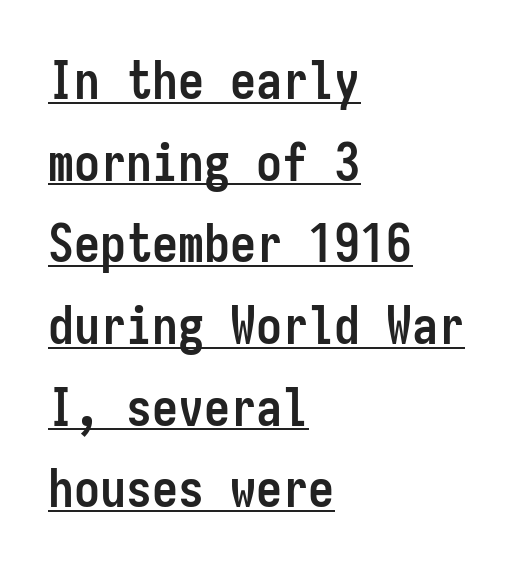
Q: Is the text bold? A: Yes.
Q: Is the text italic (slanted)? A: No, it is upright.
Q: Is the typeface a serif or a sans-serif typeface? A: Sans-serif.
Q: Is the text underlined? A: Yes.
Q: How is the paragraph aligned? A: Left-aligned.
Q: Is the spacing between letters normal or unusually wide? A: Normal.
Q: Is the spacing between lines tight, normal or loose? A: Normal.
Q: Width (condensed, normal, or wide)? A: Condensed.
Q: Stroke contrast? A: Low.
Q: x-height? A: Medium.
Q: Monospaced? A: Yes.
